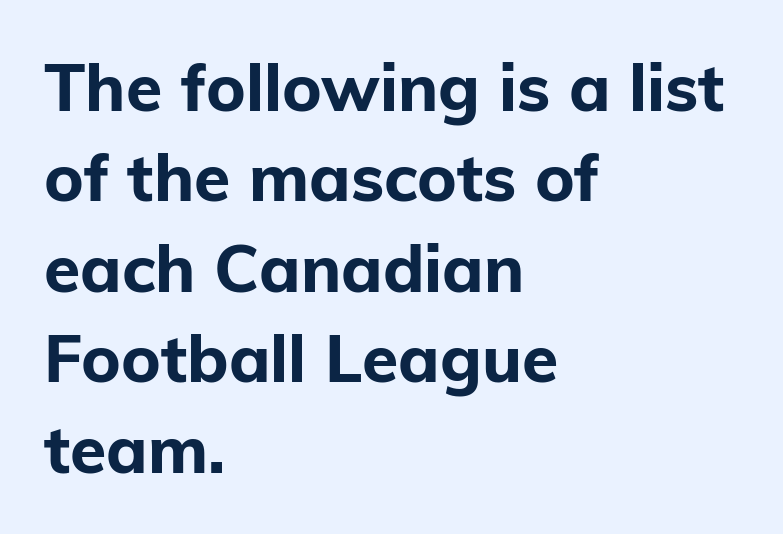
Q: Is the text bold? A: Yes.
Q: Is the text italic (slanted)? A: No, it is upright.
Q: Is the typeface a serif or a sans-serif typeface? A: Sans-serif.
Q: Is the text underlined? A: No.
Q: How is the paragraph aligned? A: Left-aligned.
Q: Is the spacing between letters normal or unusually wide? A: Normal.
Q: Is the spacing between lines tight, normal or loose? A: Normal.
Q: Width (condensed, normal, or wide)? A: Normal.
Q: Stroke contrast? A: Low.
Q: x-height? A: Medium.
Q: Monospaced? A: No.
